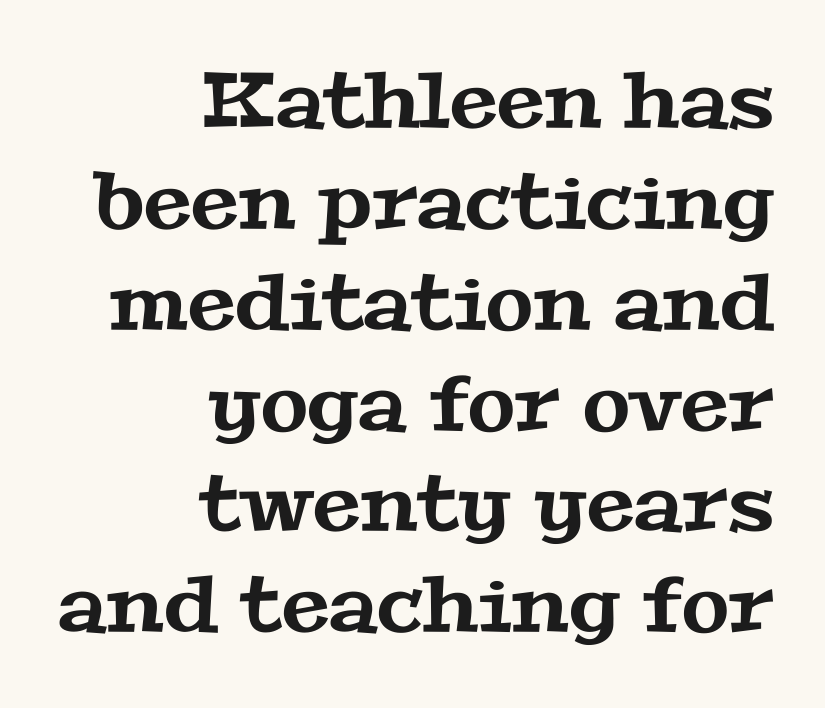
Q: Is the typeface a serif or a sans-serif typeface? A: Serif.
Q: Is the text underlined? A: No.
Q: How is the paragraph aligned? A: Right-aligned.
Q: Is the spacing between letters normal or unusually wide? A: Normal.
Q: Is the spacing between lines tight, normal or loose? A: Normal.
Q: Width (condensed, normal, or wide)? A: Wide.
Q: Stroke contrast? A: Medium.
Q: x-height? A: Medium.
Q: Monospaced? A: No.
